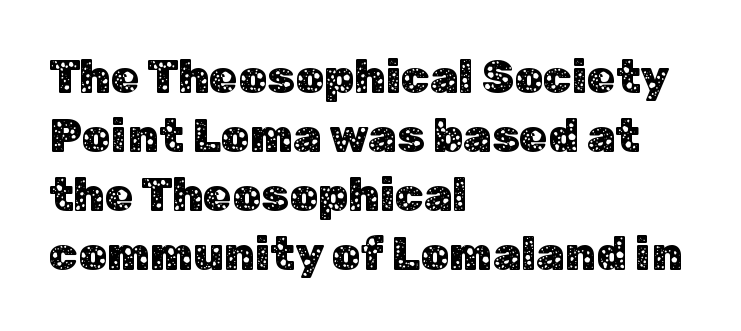
{"serif": "no", "italic": "no", "width": "normal", "stroke_contrast": "low", "x_height": "medium", "monospaced": "no", "underline": "no", "align": "left", "line_spacing": "normal", "line_spacing_ratio": 1.28, "letter_spacing": "normal", "letter_spacing_em": 0.0, "glyph_px": 46}
